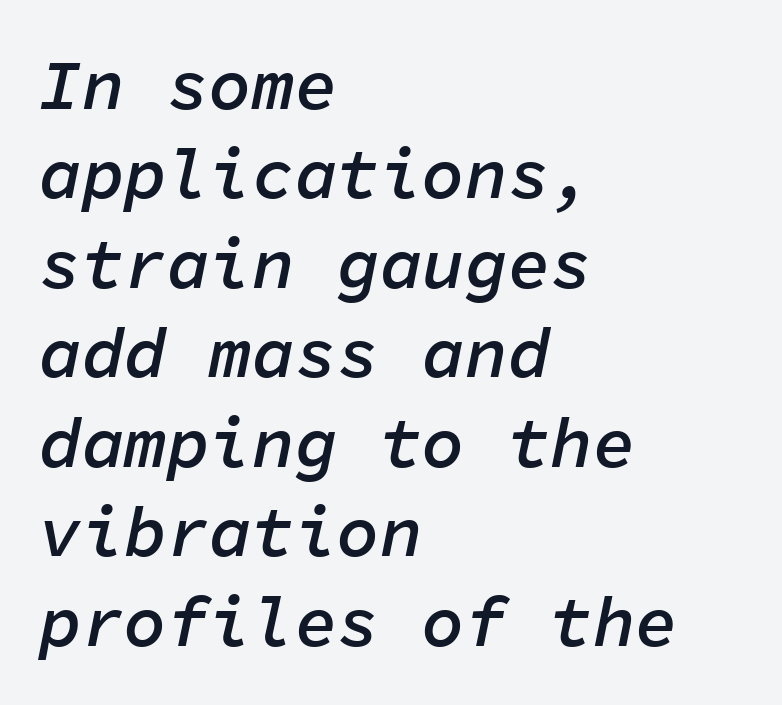
{"italic": "yes", "lean": "right", "slant_degrees": 11, "bold": "semi", "weight": "semibold", "width": "normal", "stroke_contrast": "low", "x_height": "medium", "monospaced": "yes", "underline": "no", "align": "left", "line_spacing": "normal", "line_spacing_ratio": 1.26, "letter_spacing": "normal", "letter_spacing_em": 0.0, "glyph_px": 71}
